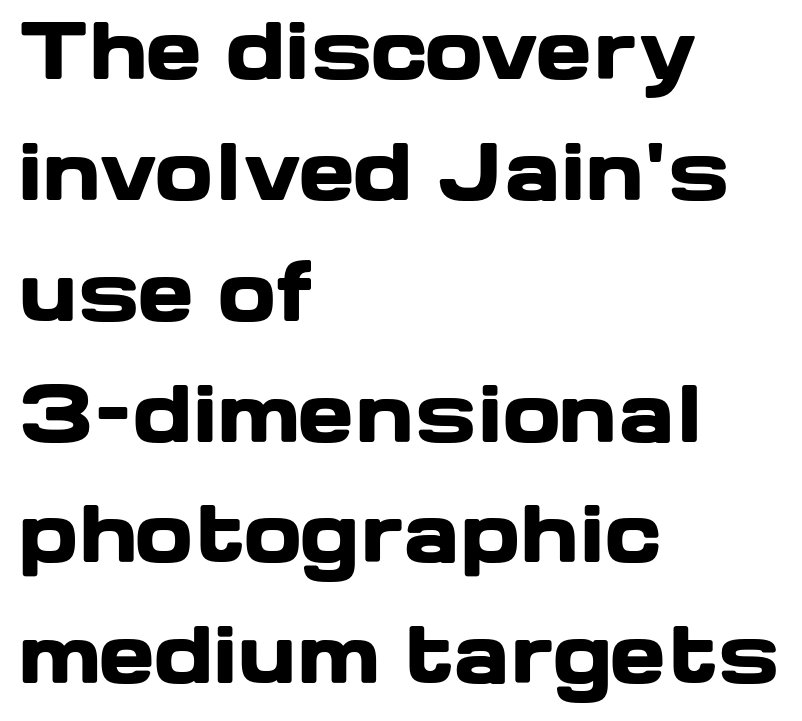
Q: Is the text bold? A: Yes.
Q: Is the text italic (slanted)? A: No, it is upright.
Q: Is the typeface a serif or a sans-serif typeface? A: Sans-serif.
Q: Is the text underlined? A: No.
Q: How is the paragraph aligned? A: Left-aligned.
Q: Is the spacing between letters normal or unusually wide? A: Normal.
Q: Is the spacing between lines tight, normal or loose? A: Normal.
Q: Width (condensed, normal, or wide)? A: Wide.
Q: Stroke contrast? A: Low.
Q: x-height? A: Medium.
Q: Monospaced? A: No.
